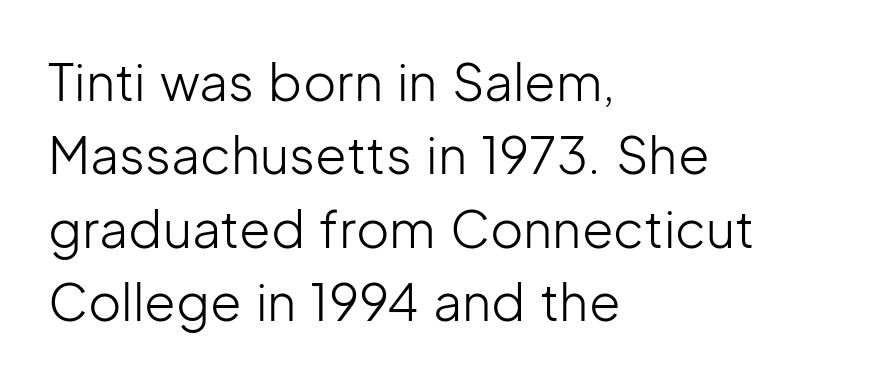
The image shows 51 px light sans-serif type, upright; set left-aligned, normal line spacing (1.44x), normal letter spacing, not underlined; low stroke contrast and a medium x-height.
